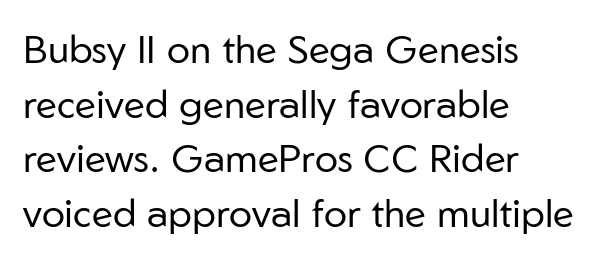
The image shows 39 px regular-weight sans-serif type, upright; set left-aligned, normal line spacing (1.4x), normal letter spacing, not underlined; low stroke contrast and a medium x-height.
